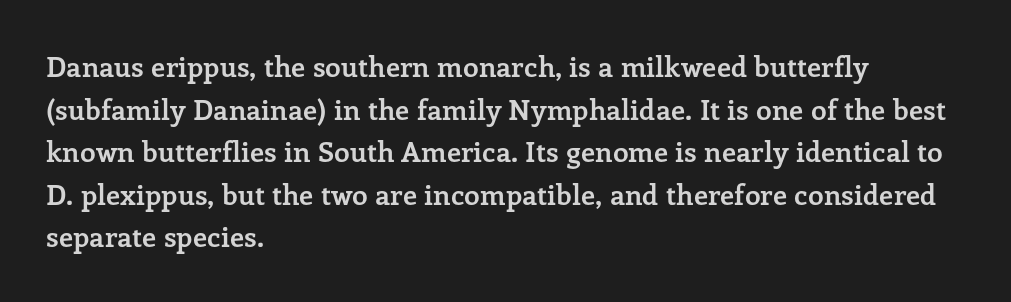
The image shows 28 px semibold serif type, upright; set left-aligned, normal line spacing (1.52x), normal letter spacing, not underlined; low stroke contrast and a medium x-height.
